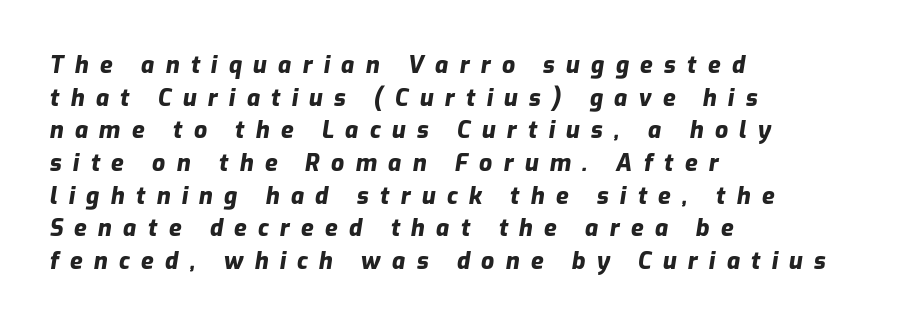
{"italic": "yes", "lean": "right", "slant_degrees": 9, "bold": "yes", "underline": "no", "align": "left", "line_spacing": "normal", "line_spacing_ratio": 1.42, "letter_spacing": "wide", "letter_spacing_em": 0.49, "glyph_px": 23}
